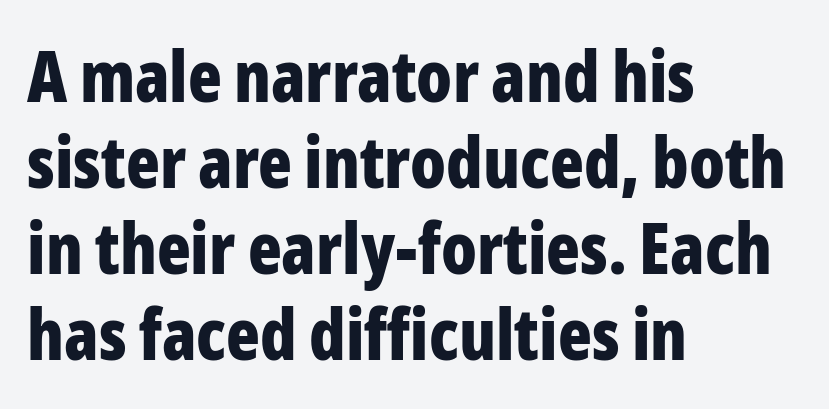
Serif or sans? Sans — the stroke terminals are bare. This sample has the flowing, uneven cadence of proportional lettering. Layout note: lines flush left. Unlike italic type, these characters show no tilt at all. The font is running at its bold setting.
